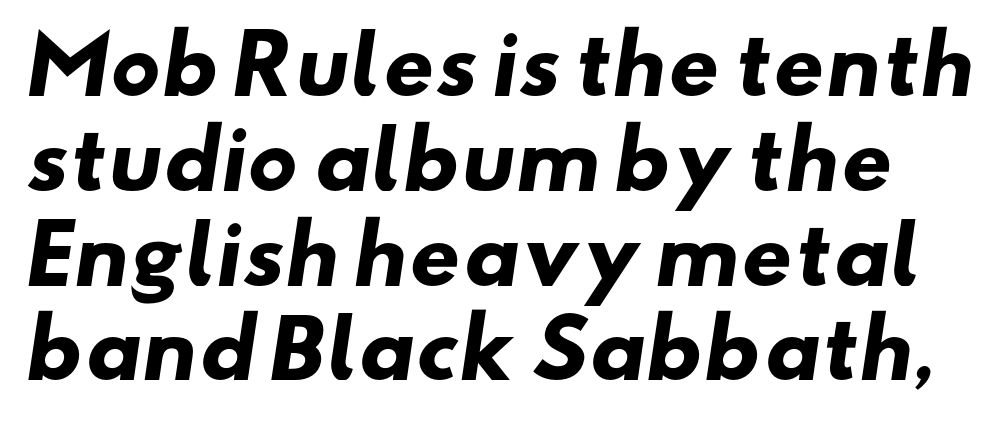
The image shows 79 px heavy, wide sans-serif type; set line spacing 1.2x, normal letter spacing, not underlined; low stroke contrast and a small x-height.
